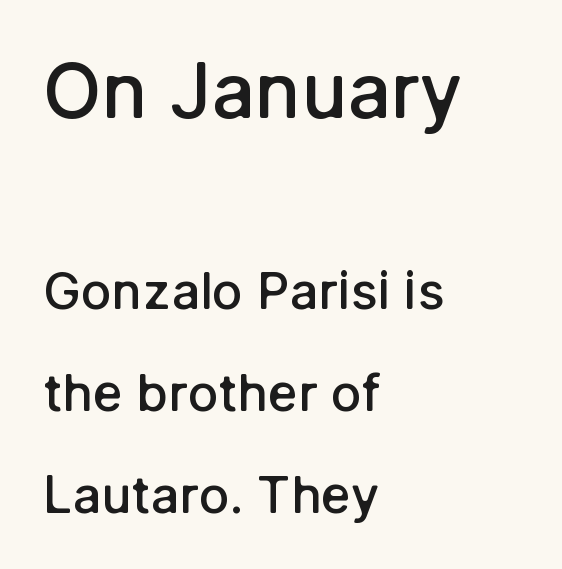
This is roman type, the default non-slanted kind. Caption: multi-line text, flush left, ragged right. The face used here is proportionally spaced, like ordinary book or web type. Note: no serifs on the glyphs. Nobody touched the tracking dial on this one. The block of text is sparse from top to bottom, with ample space between rows.
